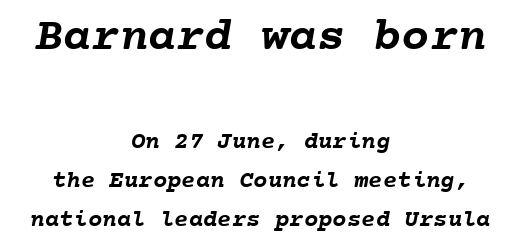
The image shows 47 px semibold type, monospaced; set centered, normal line spacing (1.64x), normal letter spacing, not underlined; the first (top) block is 1.96x larger; low stroke contrast and a medium x-height.
